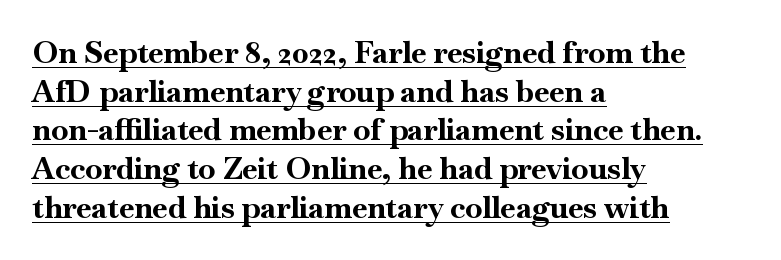
Q: Is the text bold? A: Yes.
Q: Is the text italic (slanted)? A: No, it is upright.
Q: Is the typeface a serif or a sans-serif typeface? A: Serif.
Q: Is the text underlined? A: Yes.
Q: How is the paragraph aligned? A: Left-aligned.
Q: Is the spacing between letters normal or unusually wide? A: Normal.
Q: Is the spacing between lines tight, normal or loose? A: Normal.
Q: Width (condensed, normal, or wide)? A: Normal.
Q: Stroke contrast? A: High.
Q: x-height? A: Small.
Q: Monospaced? A: No.
